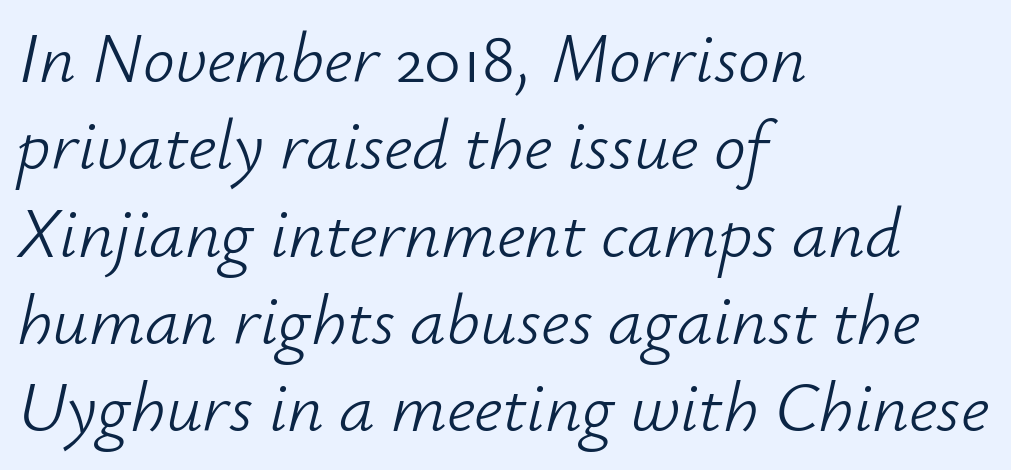
Q: Is the text bold? A: No.
Q: Is the text italic (slanted)? A: Yes, it leans right by about 12 degrees.
Q: Is the text underlined? A: No.
Q: How is the paragraph aligned? A: Left-aligned.
Q: Is the spacing between letters normal or unusually wide? A: Normal.
Q: Width (condensed, normal, or wide)? A: Normal.
Q: Stroke contrast? A: Low.
Q: x-height? A: Small.
Q: Monospaced? A: No.
